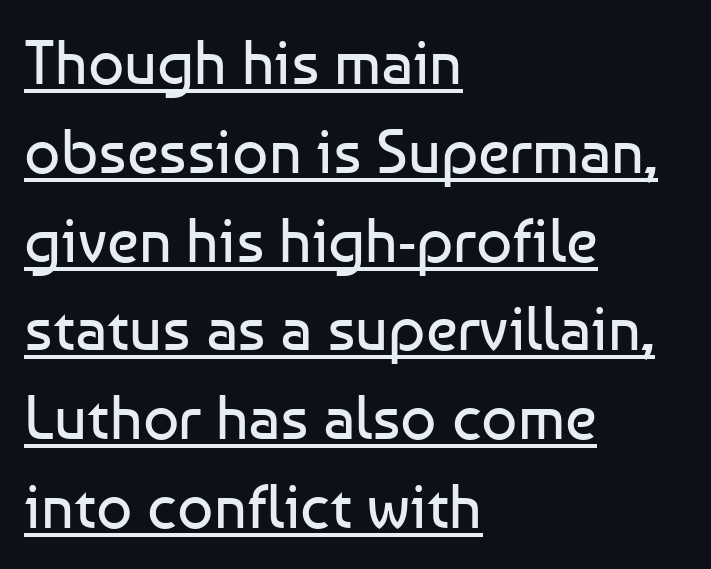
The image shows 63 px regular-weight sans-serif type, upright; set left-aligned, normal line spacing (1.41x), normal letter spacing, underlined; low stroke contrast and a medium x-height.
